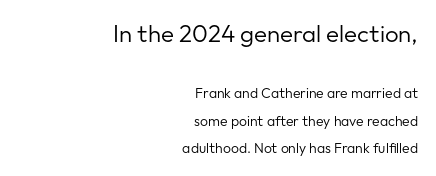
The text block is weighted toward the right margin, trailing off unevenly leftward. The horizontal fit of the characters is conventional and even. A quiet, ordinary-to-light weight characterises the typeface. Compare the two chunks: the upper has the greater cap height. The lettering holds an erect, upright posture throughout. Quick note: interline space is abundant.
